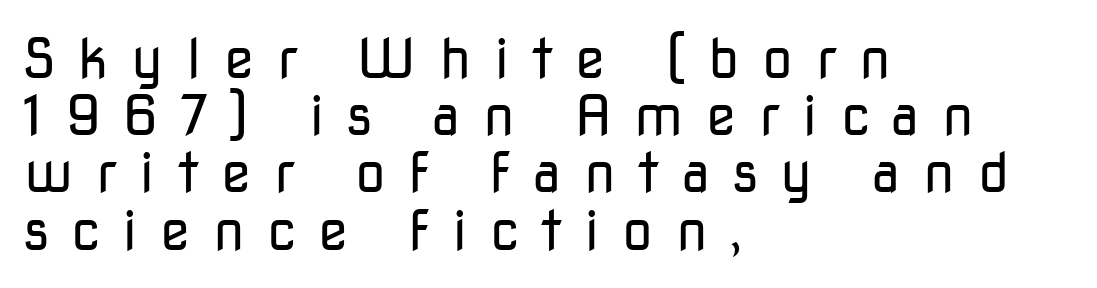
Q: Is the text bold? A: No.
Q: Is the text italic (slanted)? A: No, it is upright.
Q: Is the typeface a serif or a sans-serif typeface? A: Sans-serif.
Q: Is the text underlined? A: No.
Q: How is the paragraph aligned? A: Left-aligned.
Q: Is the spacing between letters normal or unusually wide? A: Unusually wide.
Q: Is the spacing between lines tight, normal or loose? A: Tight.
Q: Width (condensed, normal, or wide)? A: Normal.
Q: Stroke contrast? A: Low.
Q: x-height? A: Medium.
Q: Monospaced? A: No.
